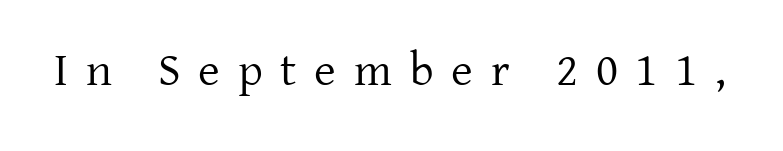
Between one letter and the next there's a generous, obvious gap. You could not count columns in this text — the font is proportionally spaced. The rendering shows small feet on the letterforms — a serif design. The lettering stays uniformly vertical, giving the passage a roman look. Plain, unruled lines of type.
